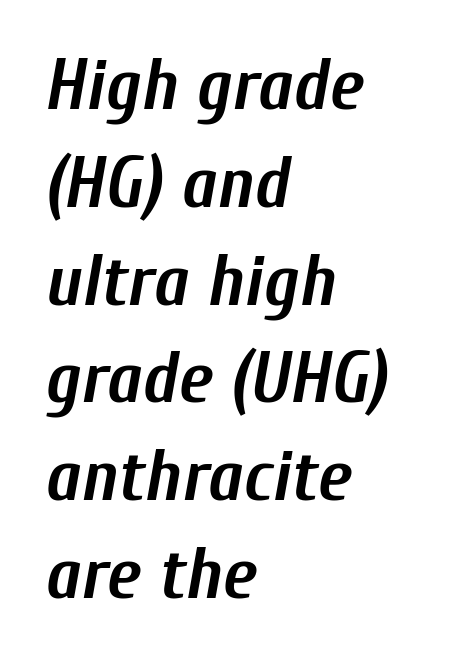
The image shows 73 px semibold, condensed type, italic (leaning right); set left-aligned, normal line spacing (1.34x), normal letter spacing, not underlined; low stroke contrast and a medium x-height.
